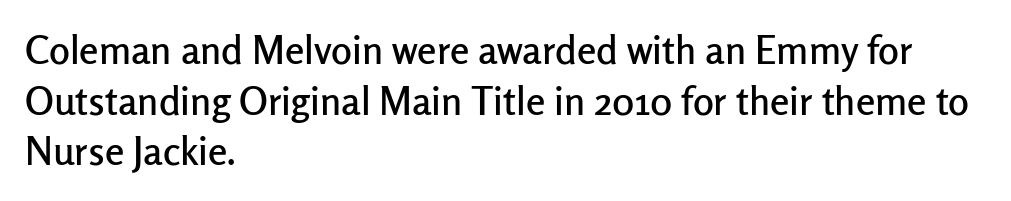
The image shows 39 px sans-serif type, upright; set left-aligned, normal line spacing (1.3x), normal letter spacing, not underlined; low stroke contrast and a medium x-height.
